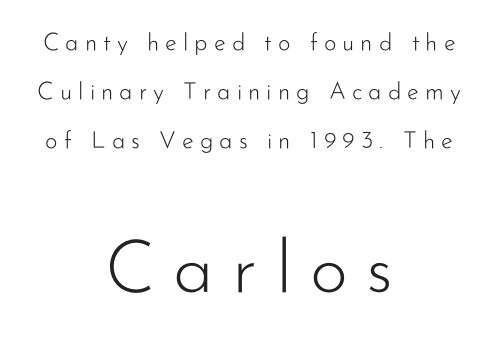
Which margin do the lines hug? Neither — every line sits in the middle. These lines have a slow, spaced-out rhythm from letter to letter. Is there any slant? The stems are plumb. Letters have the restrained weight of plain body copy at most.
